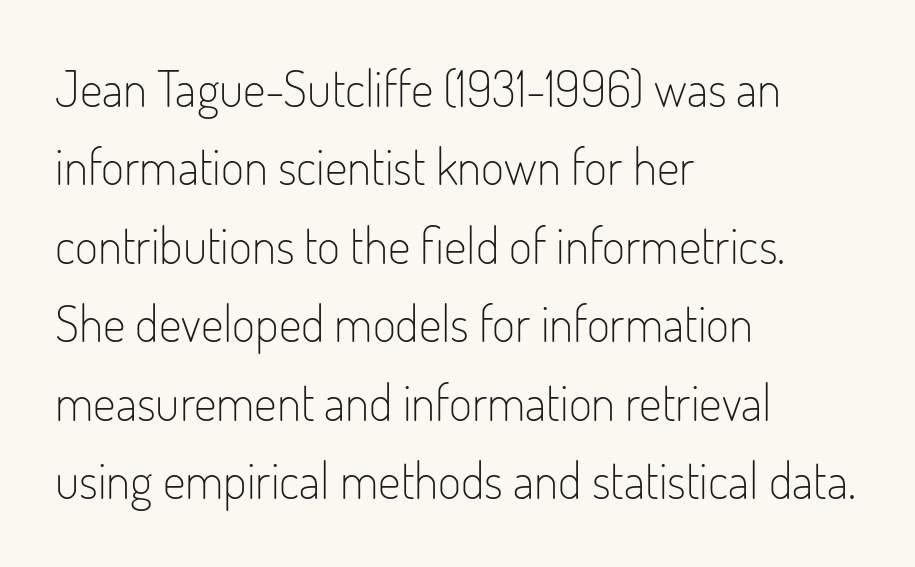
Underlining? Definitely not there. Standard letterfit; no display-style spreading of the glyphs. Characters remain perfectly vertical along every line. This reads as an unemphasized weight, regular at the heaviest. The text was rendered using a sans face with plain stroke endings. Think of a printed novel: that variable character pitch is what you see here.
